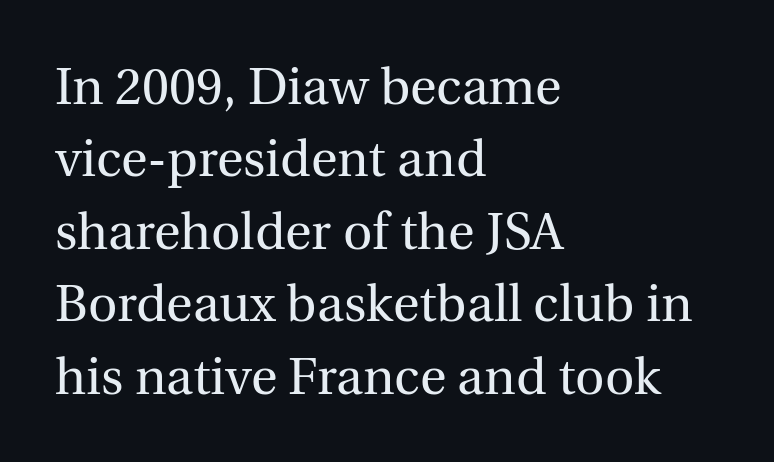
The letters advance in unequal steps, a hallmark of proportional type. The font's upright variant was chosen for this text. Serif or sans? Serif — the stroke terminals have little feet. The letterforms sit shoulder to shoulder at normal distance.
